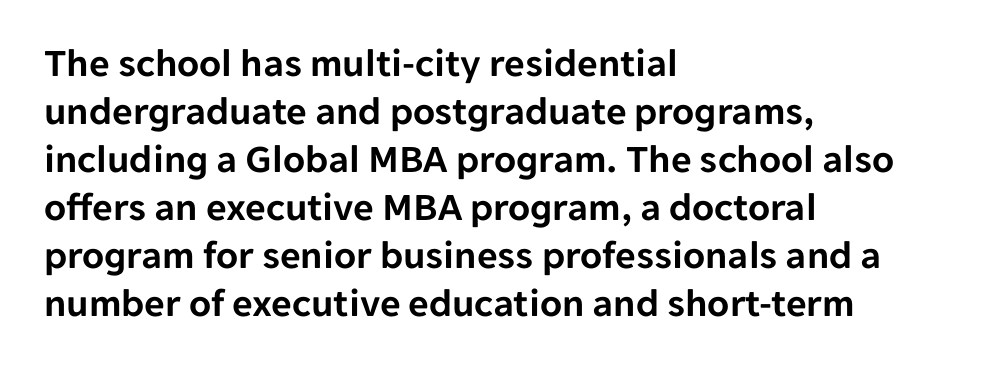
{"serif": "no", "italic": "no", "width": "normal", "stroke_contrast": "low", "x_height": "medium", "monospaced": "no", "underline": "no", "align": "left", "line_spacing_ratio": 1.2, "letter_spacing": "normal", "letter_spacing_em": 0.0, "glyph_px": 40}
